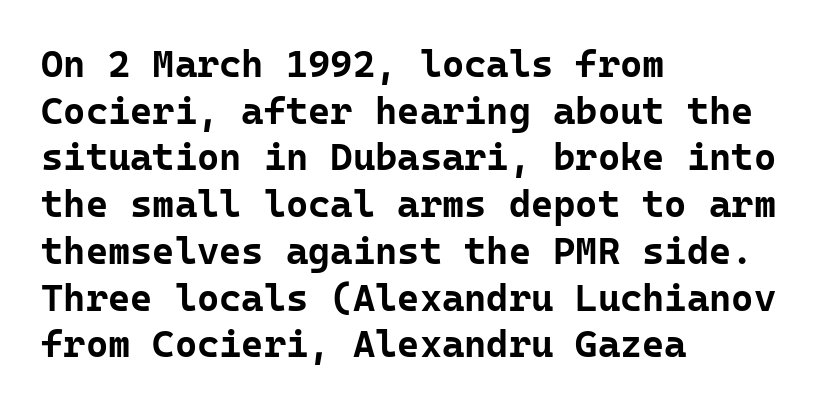
Serif or sans? Sans — the stroke terminals are bare. Any mark beneath the type? The region is blank. The letters stand upright; this is a roman face. In CSS terms this would be text-align: left. Students, this is bold: see how much ink each stroke carries.
